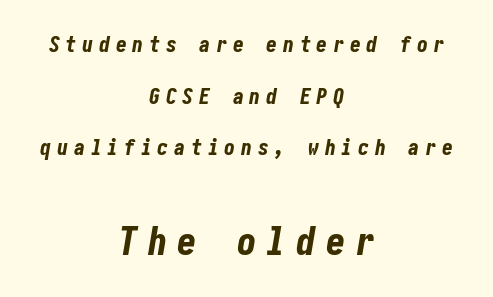
One-word summary of the alignment: center. Style check: oblique. Honestly, there is no underline to notice here at all. Airy leading. Character size in the trailing block exceeds that of the leading block. Compared with typical body copy, the letter spacing here is much looser.
